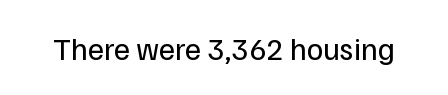
The image shows 31 px regular-weight sans-serif type, upright; set normal letter spacing, not underlined; low stroke contrast and a medium x-height.
